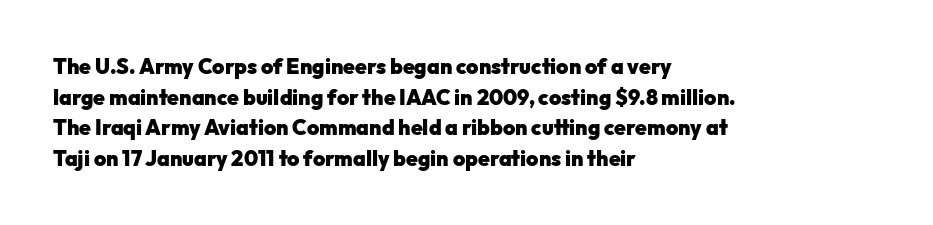
{"italic": "no", "bold": "yes", "underline": "no", "align": "left", "line_spacing": "normal", "line_spacing_ratio": 1.46, "letter_spacing": "normal", "letter_spacing_em": 0.0, "glyph_px": 21}
